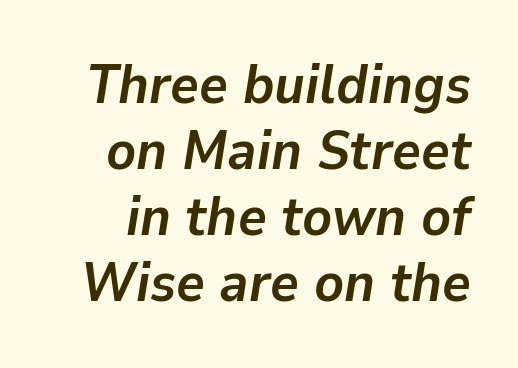
The string is rendered with underlining switched off. The horizontal fit of the characters is conventional and even. Character widths vary here, with narrow letters taking less room than wide ones. I'd describe the lettering as bold — thick and assertive. Does the lettering tilt? It does — this is italic.
